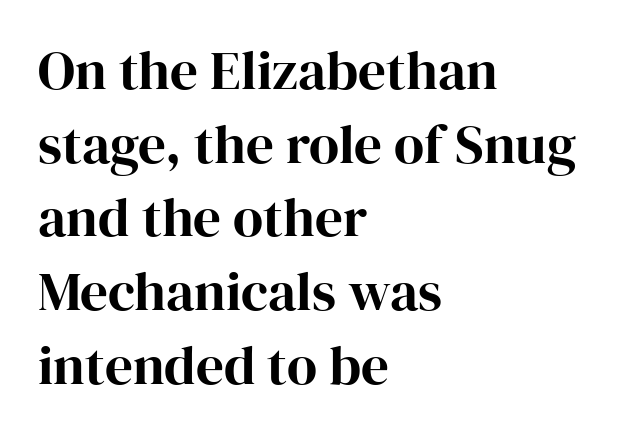
The image shows 55 px serif type, upright; set left-aligned, normal line spacing (1.34x), normal letter spacing, not underlined; high stroke contrast and a medium x-height.
